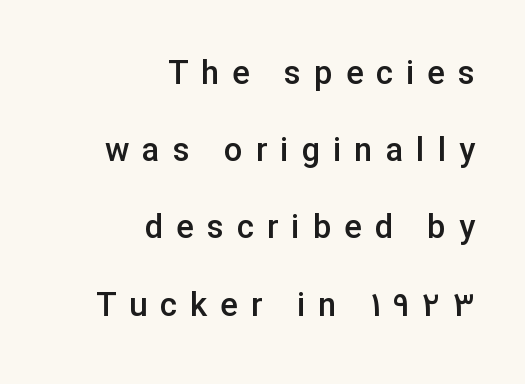
Q: Is the text bold? A: Semi-bold.
Q: Is the text italic (slanted)? A: No, it is upright.
Q: Is the typeface a serif or a sans-serif typeface? A: Sans-serif.
Q: Is the text underlined? A: No.
Q: How is the paragraph aligned? A: Right-aligned.
Q: Is the spacing between letters normal or unusually wide? A: Unusually wide.
Q: Is the spacing between lines tight, normal or loose? A: Loose.
Q: Width (condensed, normal, or wide)? A: Normal.
Q: Stroke contrast? A: Low.
Q: x-height? A: Medium.
Q: Monospaced? A: No.
